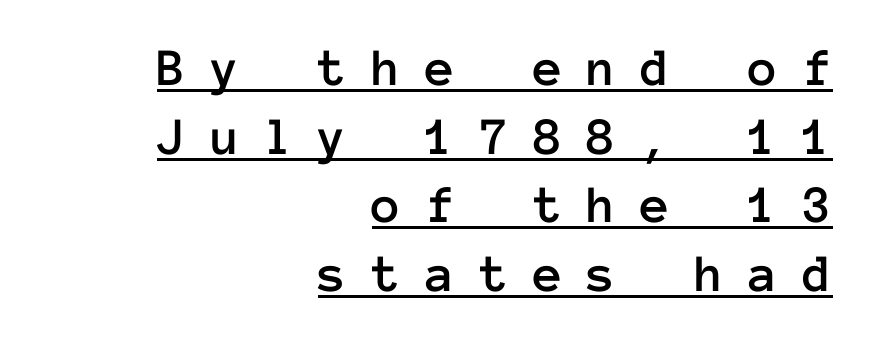
Think of a typewriter: that constant character pitch is what you see here. Short note: letters widely spaced. Alignment: flush right. This rendering features underlined lettering.
